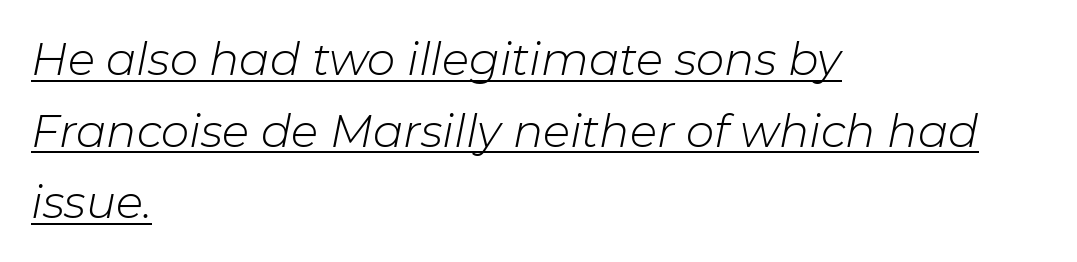
Q: Is the text bold? A: No.
Q: Is the text italic (slanted)? A: Yes, it leans right by about 11 degrees.
Q: Is the text underlined? A: Yes.
Q: How is the paragraph aligned? A: Left-aligned.
Q: Is the spacing between letters normal or unusually wide? A: Normal.
Q: Is the spacing between lines tight, normal or loose? A: Normal.
Q: Width (condensed, normal, or wide)? A: Normal.
Q: Stroke contrast? A: Low.
Q: x-height? A: Medium.
Q: Monospaced? A: No.
